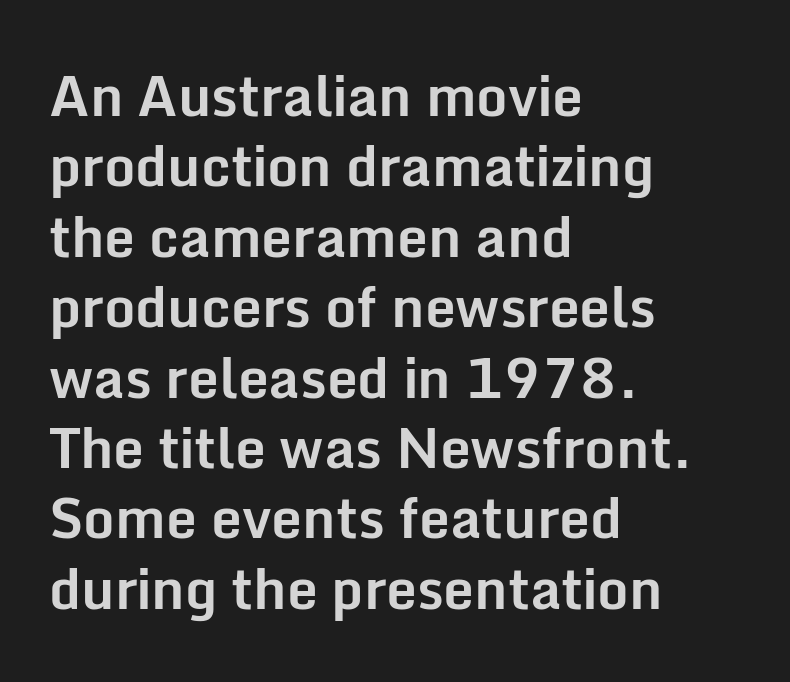
Q: Is the text bold? A: Yes.
Q: Is the text italic (slanted)? A: No, it is upright.
Q: Is the typeface a serif or a sans-serif typeface? A: Sans-serif.
Q: Is the text underlined? A: No.
Q: How is the paragraph aligned? A: Left-aligned.
Q: Is the spacing between letters normal or unusually wide? A: Normal.
Q: Is the spacing between lines tight, normal or loose? A: Normal.
Q: Width (condensed, normal, or wide)? A: Normal.
Q: Stroke contrast? A: Low.
Q: x-height? A: Medium.
Q: Monospaced? A: No.
